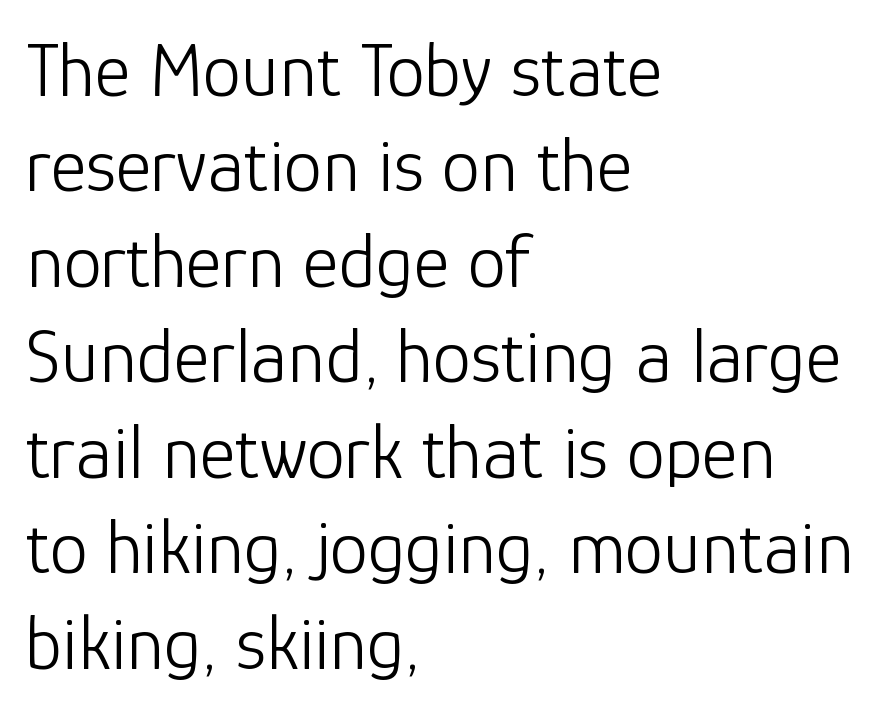
Q: Is the text bold? A: No.
Q: Is the text italic (slanted)? A: No, it is upright.
Q: Is the typeface a serif or a sans-serif typeface? A: Sans-serif.
Q: Is the text underlined? A: No.
Q: How is the paragraph aligned? A: Left-aligned.
Q: Is the spacing between letters normal or unusually wide? A: Normal.
Q: Width (condensed, normal, or wide)? A: Normal.
Q: Stroke contrast? A: Low.
Q: x-height? A: Medium.
Q: Monospaced? A: No.
